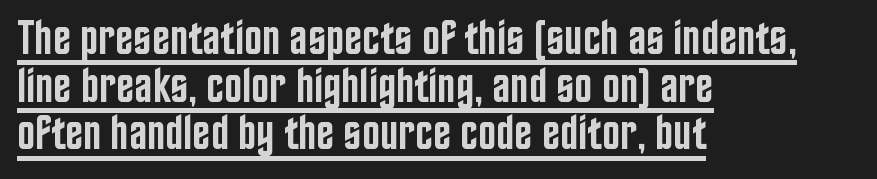
Looks like someone drew a line under every word here. The compositor pushed each line to the left boundary. This sample uses a sans-serif face. Interline gaps are noticeably narrow in this sample. How are the letters spaced? Ordinarily, with no added tracking. Posture: vertical.
